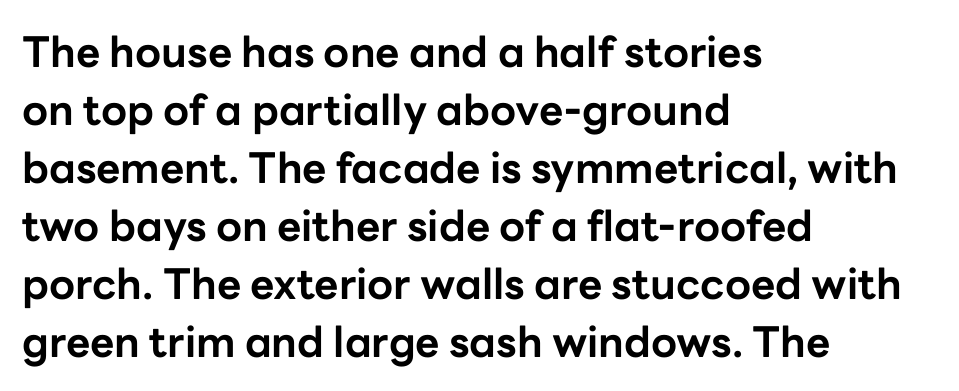
{"serif": "no", "italic": "no", "bold": "yes", "weight": "bold", "width": "normal", "stroke_contrast": "low", "x_height": "medium", "monospaced": "no", "underline": "no", "align": "left", "line_spacing": "normal", "line_spacing_ratio": 1.38, "letter_spacing": "normal", "letter_spacing_em": 0.0, "glyph_px": 42}
